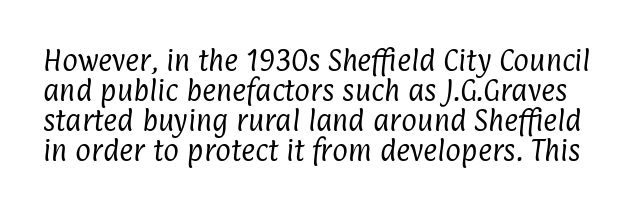
Q: Is the text bold? A: No.
Q: Is the text underlined? A: No.
Q: Is the spacing between letters normal or unusually wide? A: Normal.
Q: Is the spacing between lines tight, normal or loose? A: Normal.
